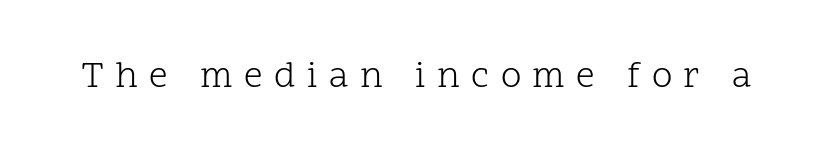
The image shows 37 px light serif type, upright; set unusually wide letter spacing (+0.31 em), not underlined; low stroke contrast and a medium x-height.
